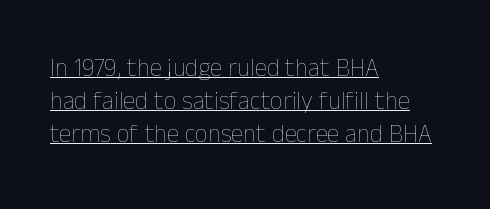
Is the letter spacing exaggerated? No — it looks like the ordinary default. Designer's note — italics off, roman on. Students, observe: this is what conventionally led text looks like. Layout note: lines flush left. Glance below the letters and you will spot a drawn line. Stems and bowls with no extra thickness — not bold.
